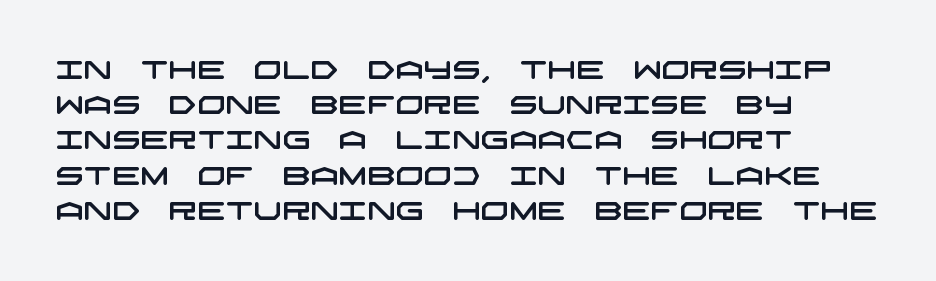
{"underline": "no", "align": "left", "line_spacing": "normal", "line_spacing_ratio": 1.41, "letter_spacing": "normal", "letter_spacing_em": 0.0, "glyph_px": 25}
